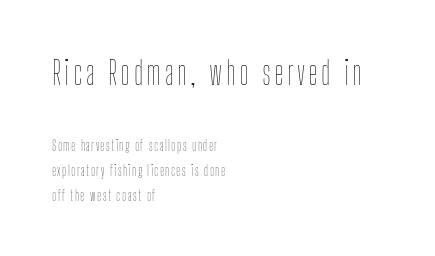
{"italic": "no", "bold": "no", "weight": "thin", "width": "condensed", "stroke_contrast": "low", "x_height": "medium", "monospaced": "no", "underline": "no", "align": "left", "line_spacing_ratio": 1.78, "larger_block": "first", "size_ratio": 2.36, "glyph_px": 33}
